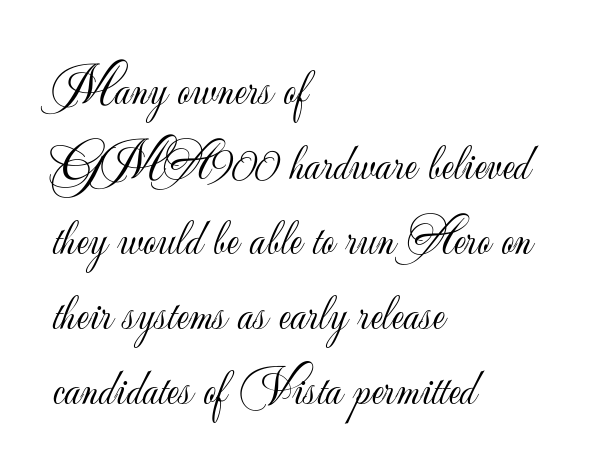
{"serif": "no", "bold": "no", "weight": "light", "width": "normal", "stroke_contrast": "low", "x_height": "small", "monospaced": "no", "underline": "no", "align": "left", "line_spacing": "normal", "line_spacing_ratio": 1.47, "letter_spacing": "normal", "letter_spacing_em": 0.0, "glyph_px": 51}
